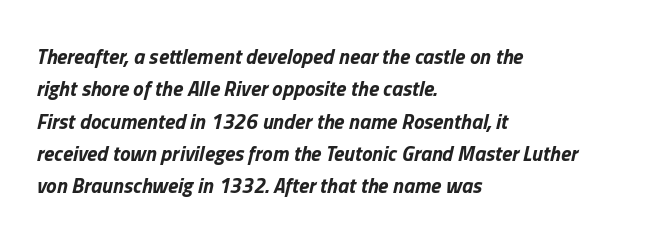
{"italic": "yes", "lean": "right", "slant_degrees": 13, "bold": "yes", "underline": "no", "align": "left", "line_spacing": "normal", "line_spacing_ratio": 1.54, "letter_spacing": "normal", "letter_spacing_em": 0.0, "glyph_px": 21}
